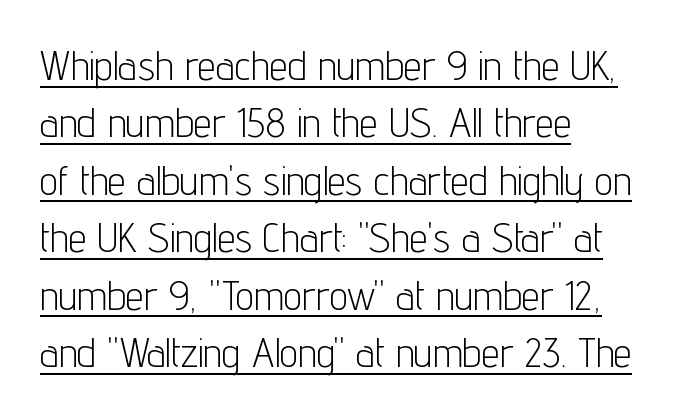
{"serif": "no", "italic": "no", "bold": "no", "weight": "light", "width": "condensed", "stroke_contrast": "low", "x_height": "medium", "monospaced": "no", "underline": "yes", "align": "left", "line_spacing": "normal", "line_spacing_ratio": 1.4, "letter_spacing": "normal", "letter_spacing_em": 0.0, "glyph_px": 41}
